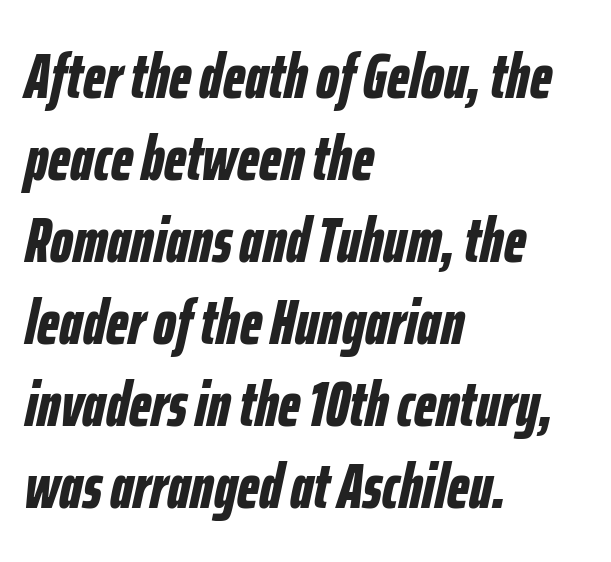
Q: Is the text bold? A: Yes.
Q: Is the text italic (slanted)? A: Yes, it leans right by about 12 degrees.
Q: Is the text underlined? A: No.
Q: How is the paragraph aligned? A: Left-aligned.
Q: Is the spacing between letters normal or unusually wide? A: Normal.
Q: Is the spacing between lines tight, normal or loose? A: Normal.
Q: Width (condensed, normal, or wide)? A: Condensed.
Q: Stroke contrast? A: Low.
Q: x-height? A: Medium.
Q: Monospaced? A: No.
